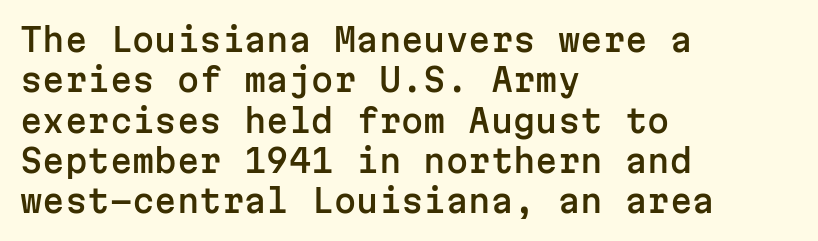
The image shows 32 px sans-serif type, upright, monospaced; set left-aligned, normal line spacing (1.26x), normal letter spacing, not underlined; low stroke contrast and a medium x-height.
